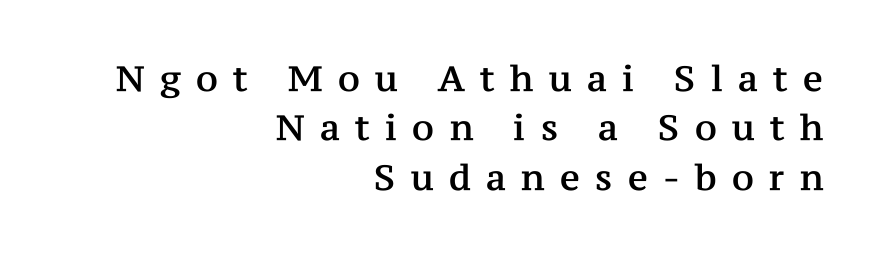
Q: Is the text italic (slanted)? A: No, it is upright.
Q: Is the typeface a serif or a sans-serif typeface? A: Serif.
Q: Is the text underlined? A: No.
Q: How is the paragraph aligned? A: Right-aligned.
Q: Is the spacing between letters normal or unusually wide? A: Unusually wide.
Q: Is the spacing between lines tight, normal or loose? A: Normal.
Q: Width (condensed, normal, or wide)? A: Normal.
Q: Stroke contrast? A: Medium.
Q: x-height? A: Medium.
Q: Monospaced? A: No.
